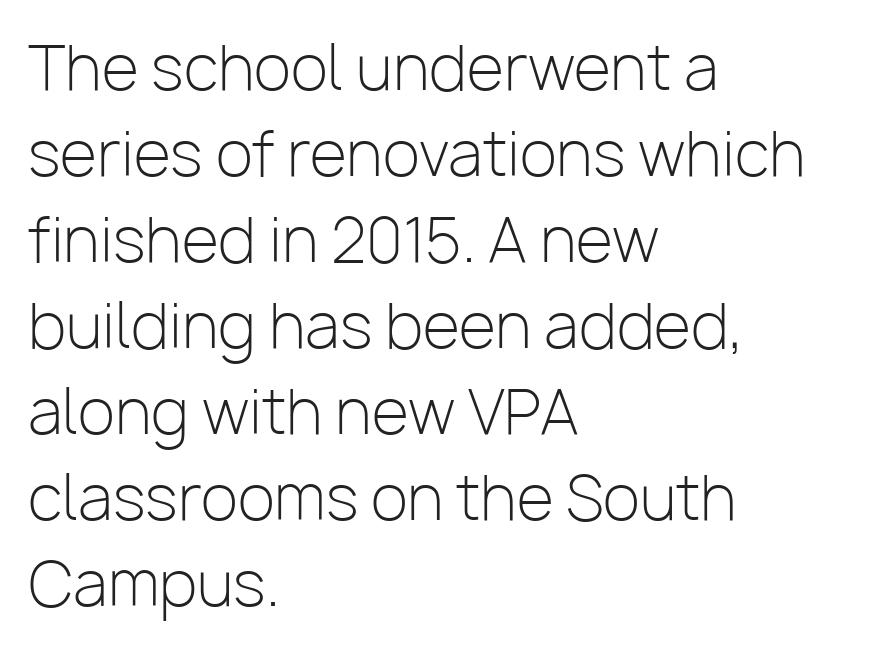
Q: Is the text bold? A: No.
Q: Is the text italic (slanted)? A: No, it is upright.
Q: Is the typeface a serif or a sans-serif typeface? A: Sans-serif.
Q: Is the text underlined? A: No.
Q: How is the paragraph aligned? A: Left-aligned.
Q: Is the spacing between letters normal or unusually wide? A: Normal.
Q: Is the spacing between lines tight, normal or loose? A: Normal.
Q: Width (condensed, normal, or wide)? A: Normal.
Q: Stroke contrast? A: Low.
Q: x-height? A: Medium.
Q: Monospaced? A: No.
